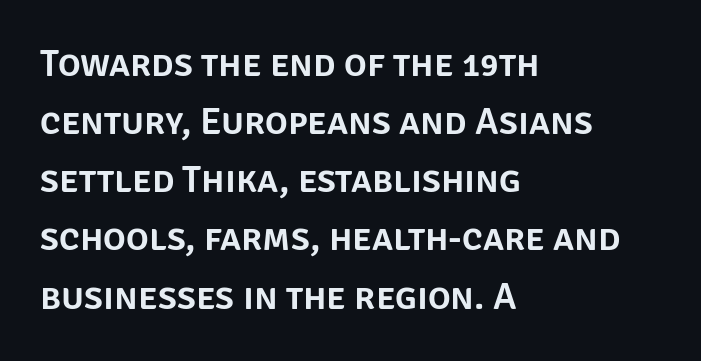
Proportional: the letters do not fall into vertical columns. Posture: straight, roman, zero tilt. If you measured baseline to baseline, you'd find a middling distance. Does extra space separate the letters? No, they use regular spacing. Each row of text sits above clean, open space. The lines are quadded left.
